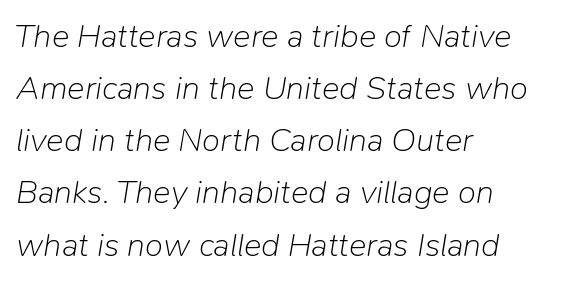
Q: Is the text bold? A: No.
Q: Is the text italic (slanted)? A: Yes, it leans right by about 9 degrees.
Q: Is the text underlined? A: No.
Q: How is the paragraph aligned? A: Left-aligned.
Q: Is the spacing between letters normal or unusually wide? A: Normal.
Q: Is the spacing between lines tight, normal or loose? A: Normal.
Q: Width (condensed, normal, or wide)? A: Normal.
Q: Stroke contrast? A: Low.
Q: x-height? A: Medium.
Q: Monospaced? A: No.
